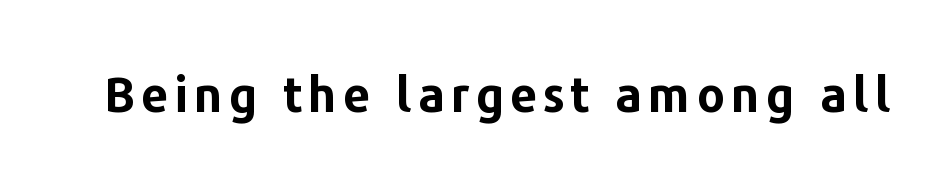
{"serif": "no", "italic": "no", "bold": "yes", "weight": "bold", "width": "normal", "stroke_contrast": "low", "x_height": "medium", "monospaced": "no", "underline": "no", "glyph_px": 48}
